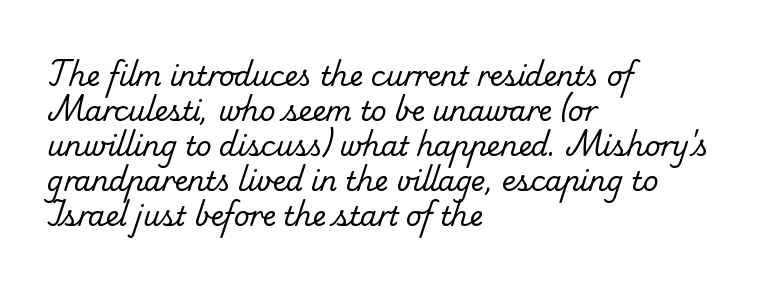
{"bold": "no", "underline": "no", "align": "left", "line_spacing": "normal", "line_spacing_ratio": 1.3, "letter_spacing": "normal", "letter_spacing_em": 0.0, "glyph_px": 27}
